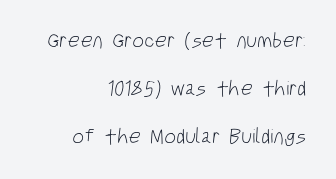
{"bold": "no", "underline": "no", "align": "right", "line_spacing": "loose", "line_spacing_ratio": 2.29, "letter_spacing": "normal", "letter_spacing_em": 0.0, "glyph_px": 21}
